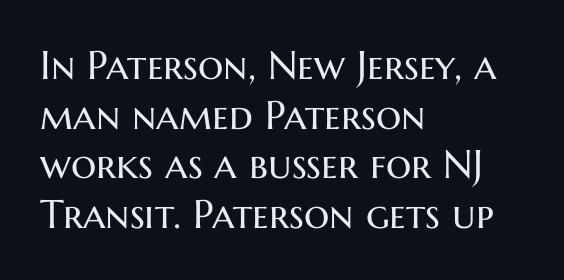
{"serif": "no", "italic": "no", "bold": "no", "weight": "regular", "width": "normal", "stroke_contrast": "medium", "x_height": "medium", "monospaced": "no", "underline": "no", "align": "left", "line_spacing_ratio": 1.24, "letter_spacing": "normal", "letter_spacing_em": 0.0, "glyph_px": 40}
